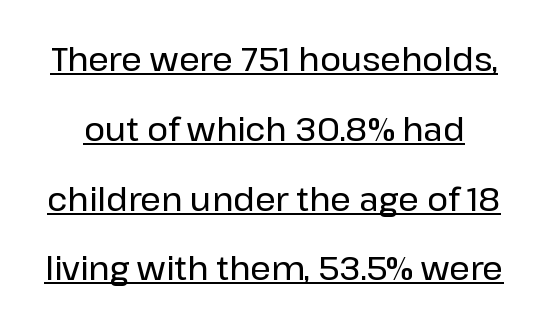
Does the type have serifs? No, each stem ends abruptly. The horizontal fit of the characters is conventional and even. In designer terms, the underline attribute is active on this setting. The axis of the letterforms is exactly vertical.
